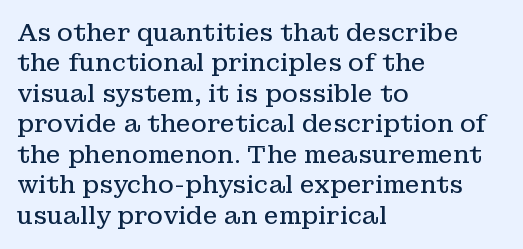
The image shows 24 px text type, upright; set left-aligned, normal line spacing (1.27x), normal letter spacing, not underlined.
